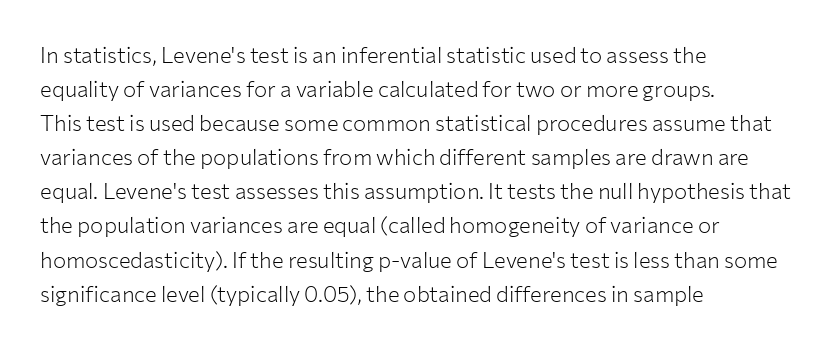
The image shows 22 px text type, upright; set left-aligned, normal line spacing (1.55x), normal letter spacing, not underlined.
